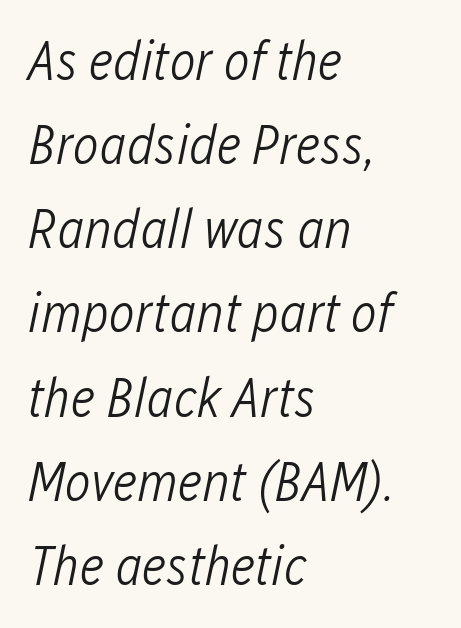
The image shows 55 px light, condensed type, italic (leaning right); set left-aligned, normal line spacing (1.53x), normal letter spacing, not underlined; low stroke contrast and a medium x-height.
